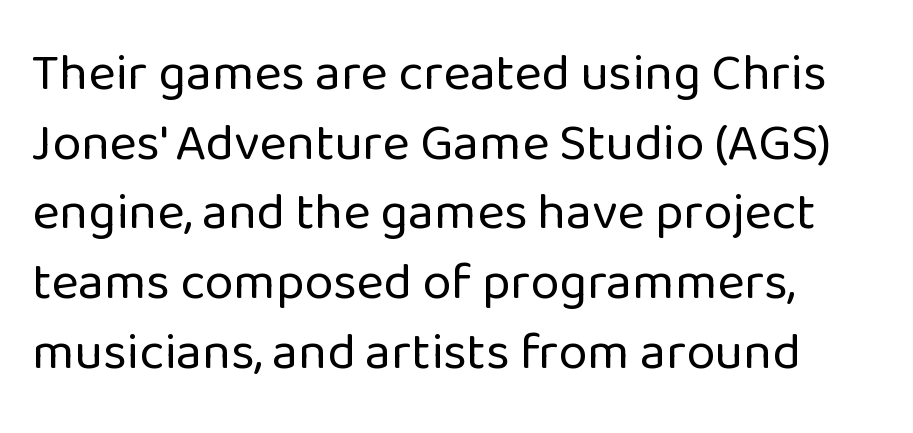
The image shows 52 px regular-weight sans-serif type, upright; set left-aligned, normal line spacing (1.34x), normal letter spacing, not underlined; low stroke contrast and a medium x-height.
